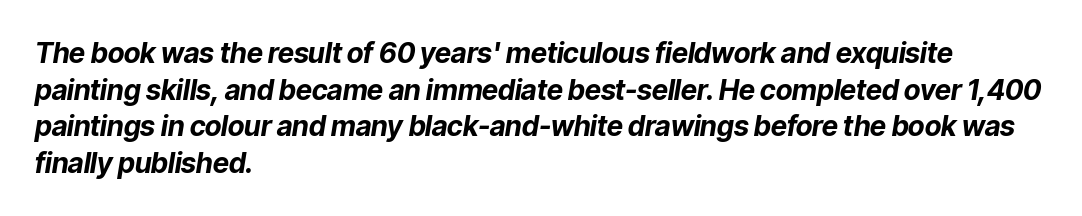
Q: Is the text bold? A: Yes.
Q: Is the text italic (slanted)? A: Yes, it leans right by about 9 degrees.
Q: Is the text underlined? A: No.
Q: How is the paragraph aligned? A: Left-aligned.
Q: Is the spacing between letters normal or unusually wide? A: Normal.
Q: Is the spacing between lines tight, normal or loose? A: Normal.
Q: Width (condensed, normal, or wide)? A: Normal.
Q: Stroke contrast? A: Low.
Q: x-height? A: Medium.
Q: Monospaced? A: No.
